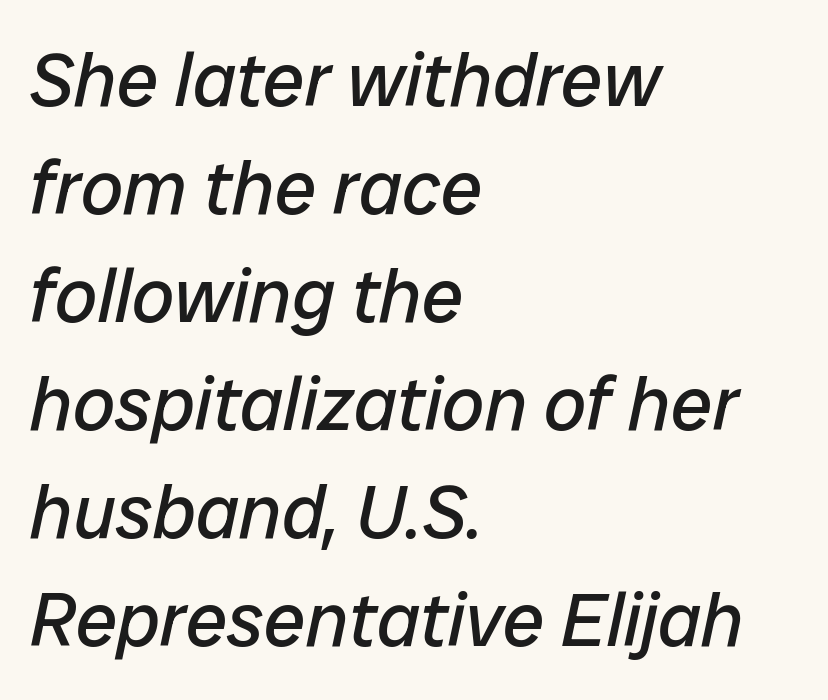
{"italic": "yes", "lean": "right", "slant_degrees": 12, "bold": "no", "weight": "regular", "width": "normal", "stroke_contrast": "low", "x_height": "medium", "monospaced": "no", "underline": "no", "align": "left", "line_spacing": "normal", "line_spacing_ratio": 1.44, "letter_spacing": "normal", "letter_spacing_em": 0.0, "glyph_px": 75}
